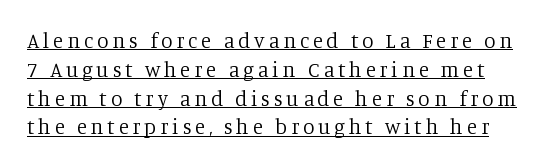
The image shows 21 px text type, upright; set normal line spacing (1.37x), underlined.
